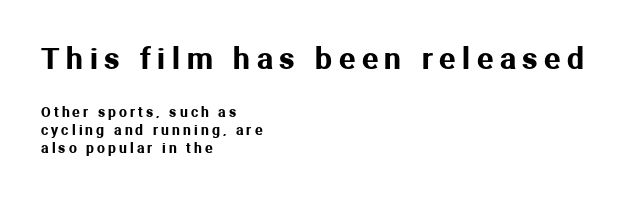
The image shows 30 px sans-serif type, upright; set left-aligned, normal line spacing (1.3x), unusually wide letter spacing (+0.22 em), not underlined; the first (top) block is 2.14x larger; medium stroke contrast and a medium x-height.
